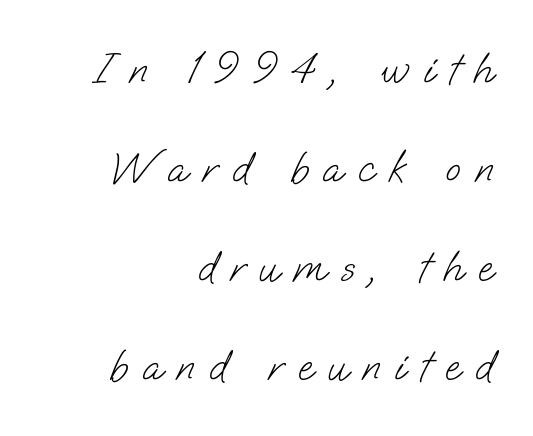
The image shows 44 px light sans-serif type; set right-aligned, loose line spacing (2.25x), unusually wide letter spacing (+0.33 em), not underlined; low stroke contrast and a small x-height.
